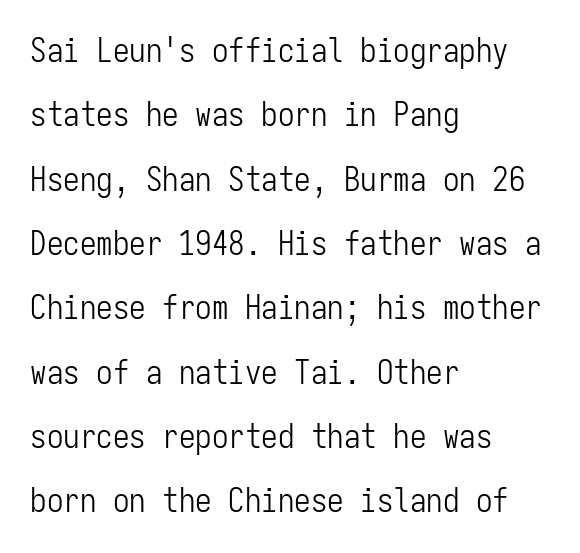
The image shows 33 px light, condensed sans-serif type, upright, monospaced; set left-aligned, loose line spacing (1.95x), normal letter spacing, not underlined; low stroke contrast and a medium x-height.
